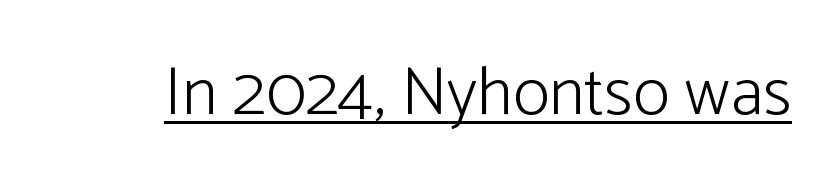
Q: Is the text bold? A: No.
Q: Is the text italic (slanted)? A: No, it is upright.
Q: Is the typeface a serif or a sans-serif typeface? A: Sans-serif.
Q: Is the text underlined? A: Yes.
Q: Is the spacing between letters normal or unusually wide? A: Normal.
Q: Width (condensed, normal, or wide)? A: Normal.
Q: Stroke contrast? A: Low.
Q: x-height? A: Medium.
Q: Monospaced? A: No.
